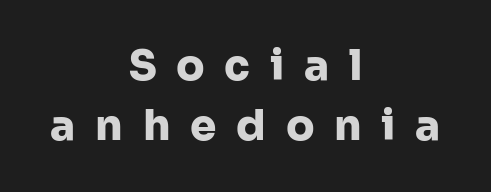
{"serif": "no", "italic": "no", "bold": "yes", "weight": "heavy", "width": "normal", "stroke_contrast": "low", "x_height": "medium", "monospaced": "no", "underline": "no", "align": "center", "line_spacing": "normal", "line_spacing_ratio": 1.42, "letter_spacing": "wide", "letter_spacing_em": 0.47, "glyph_px": 42}
